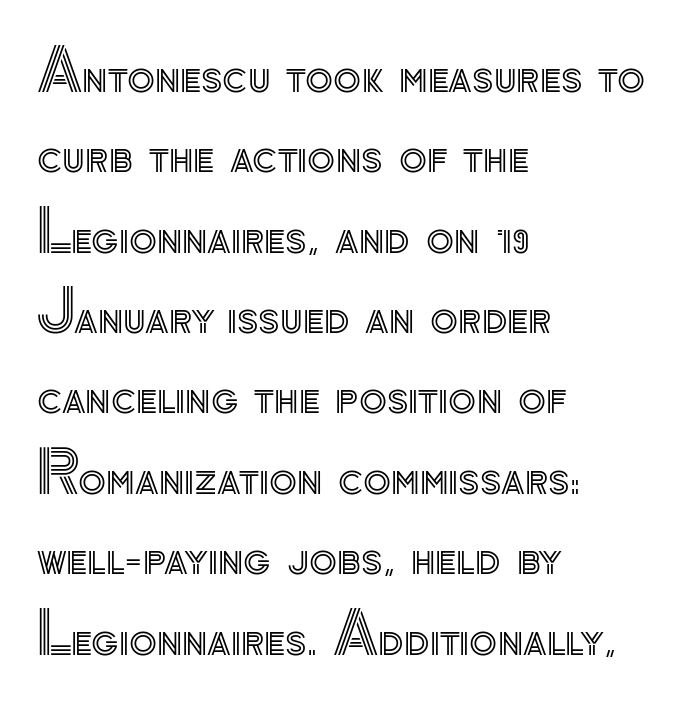
The image shows 57 px text type, upright; set left-aligned, normal line spacing (1.41x), normal letter spacing, not underlined; a small x-height.
